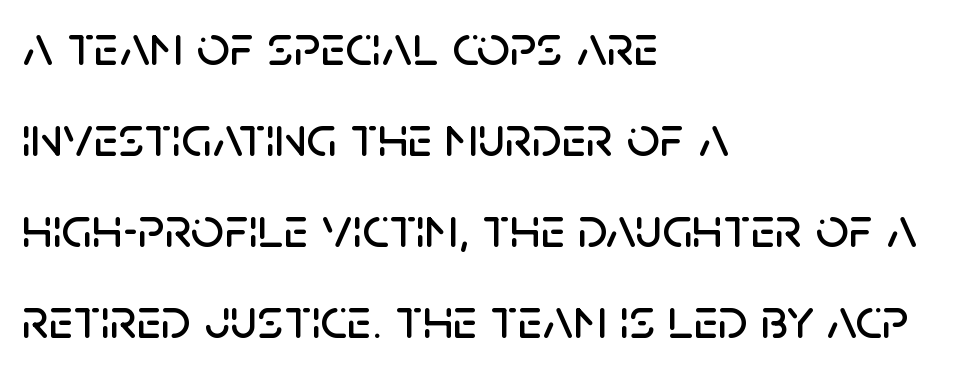
{"serif": "no", "italic": "no", "width": "normal", "stroke_contrast": "low", "x_height": "large", "monospaced": "no", "underline": "no", "align": "left", "line_spacing": "normal", "line_spacing_ratio": 1.57, "letter_spacing": "normal", "letter_spacing_em": 0.0, "glyph_px": 58}
